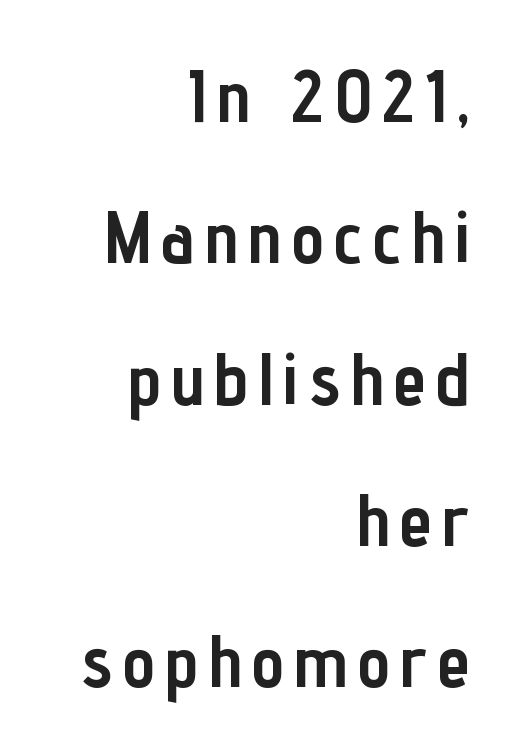
{"serif": "no", "italic": "no", "bold": "yes", "weight": "semibold", "width": "condensed", "stroke_contrast": "low", "x_height": "medium", "monospaced": "no", "underline": "no", "align": "right", "line_spacing": "loose", "line_spacing_ratio": 1.91, "glyph_px": 74}
